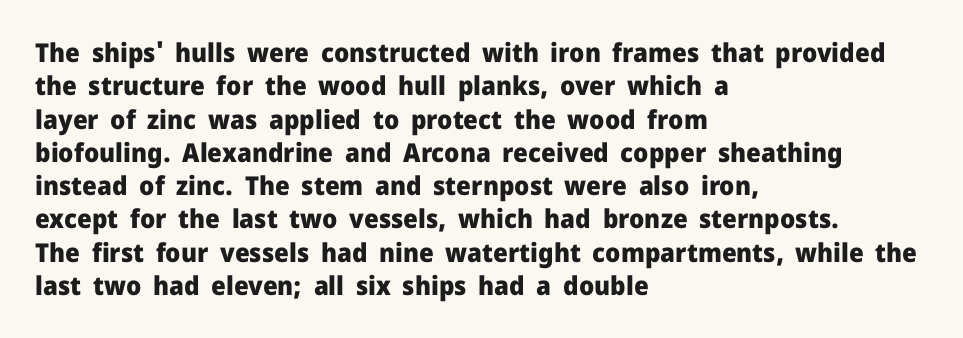
The image shows 26 px bold type, upright; set left-aligned, normal line spacing (1.28x), normal letter spacing, not underlined.
